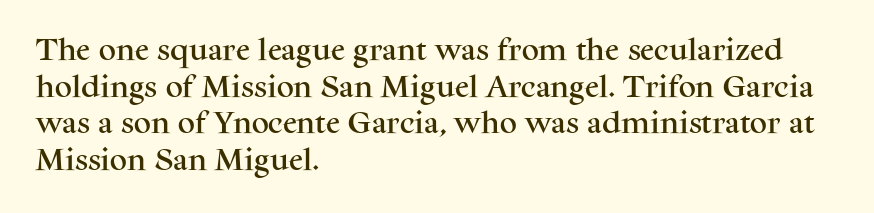
Q: Is the text italic (slanted)? A: No, it is upright.
Q: Is the text underlined? A: No.
Q: How is the paragraph aligned? A: Left-aligned.
Q: Is the spacing between letters normal or unusually wide? A: Normal.
Q: Is the spacing between lines tight, normal or loose? A: Normal.
